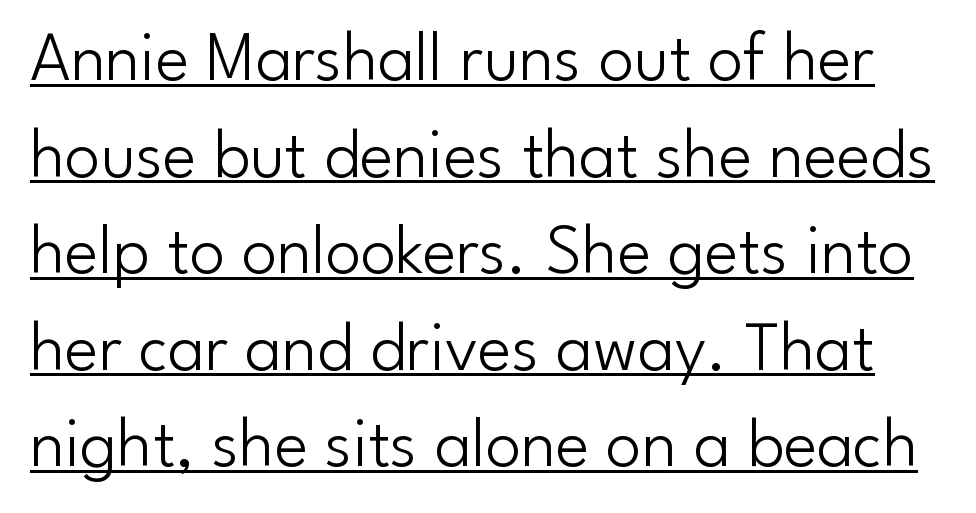
{"serif": "no", "italic": "no", "bold": "no", "weight": "light", "width": "normal", "stroke_contrast": "low", "x_height": "small", "monospaced": "no", "underline": "yes", "line_spacing": "normal", "line_spacing_ratio": 1.36, "letter_spacing": "normal", "letter_spacing_em": 0.0, "glyph_px": 71}
